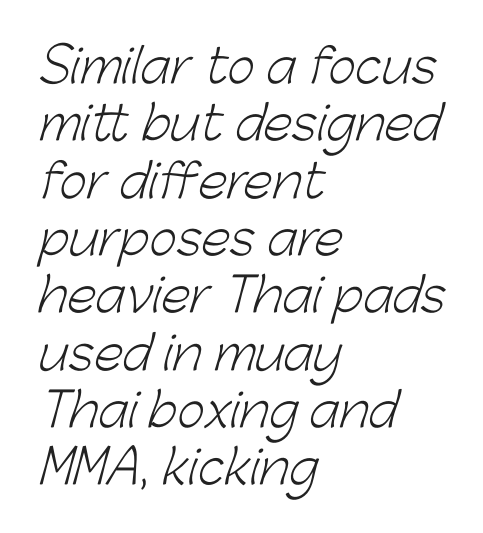
The image shows 47 px light sans-serif type; set left-aligned, line spacing 1.22x, normal letter spacing, not underlined; low stroke contrast and a medium x-height.
